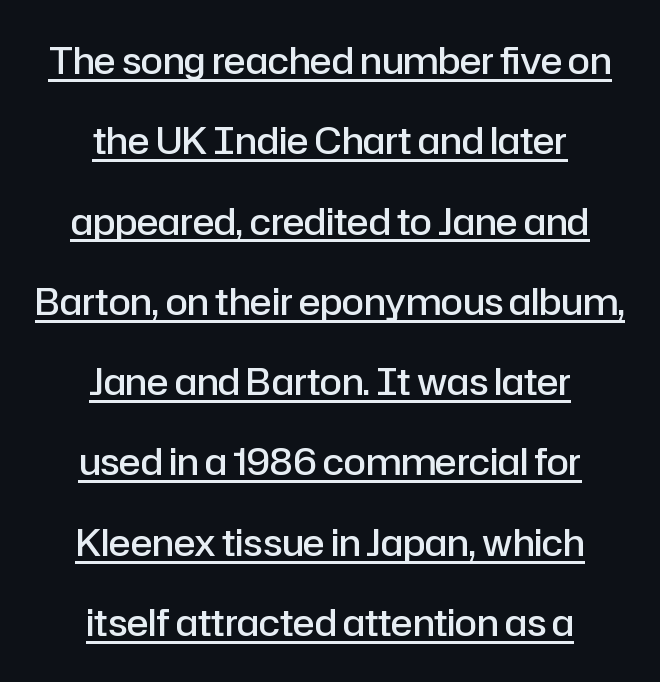
The image shows 36 px semibold sans-serif type, upright; set centered, loose line spacing (2.23x), normal letter spacing, underlined; low stroke contrast and a medium x-height.
